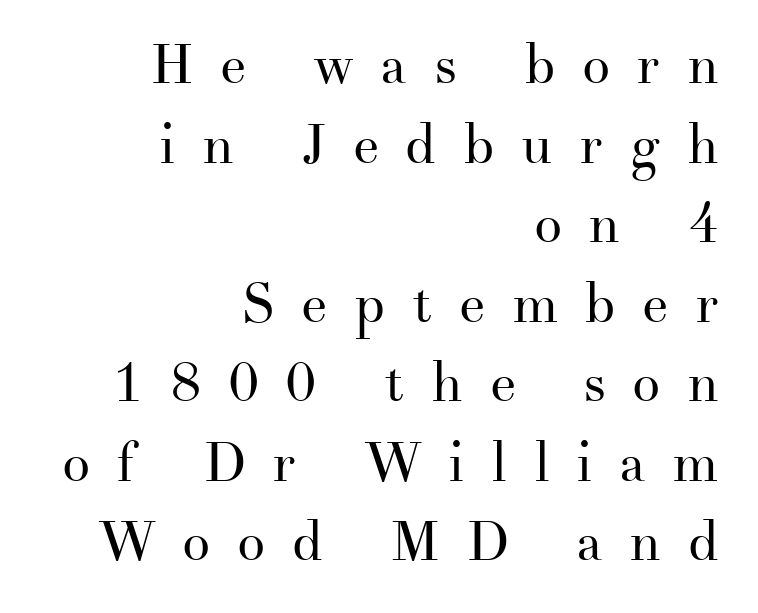
{"serif": "yes", "italic": "no", "bold": "no", "weight": "regular", "width": "normal", "stroke_contrast": "medium", "x_height": "small", "monospaced": "no", "underline": "no", "align": "right", "line_spacing": "normal", "line_spacing_ratio": 1.42, "letter_spacing": "wide", "letter_spacing_em": 0.47, "glyph_px": 56}
